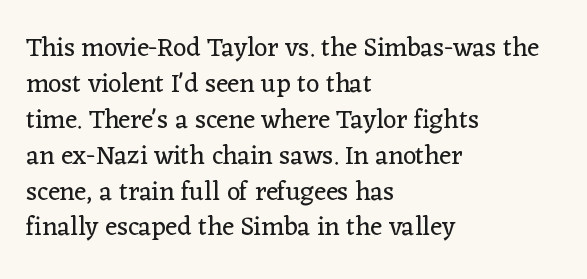
The image shows 26 px text type, upright; set left-aligned, normal line spacing (1.38x), normal letter spacing, not underlined.
